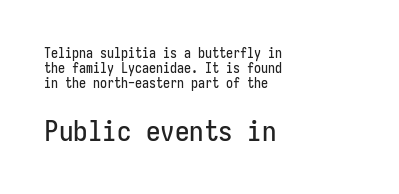
Horizontally, the lines are justified to the leading edge only. Only glyphs here, with clear space below each row. These lines keep a tight, regular rhythm from letter to letter. The lettering stays uniformly vertical, giving the passage a roman look. You could count columns in this text — the font is strictly monospaced.
